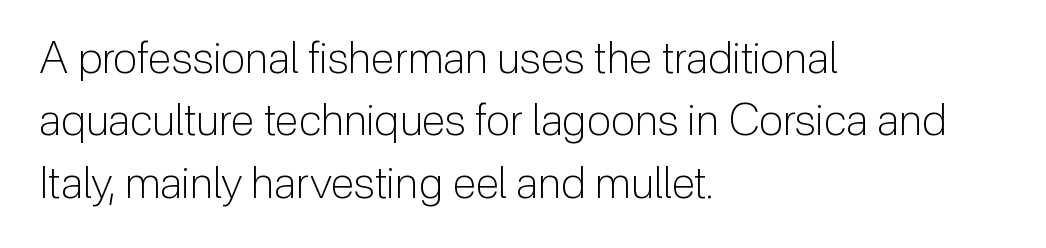
The image shows 44 px light sans-serif type, upright; set left-aligned, normal line spacing (1.42x), normal letter spacing, not underlined; low stroke contrast and a medium x-height.
